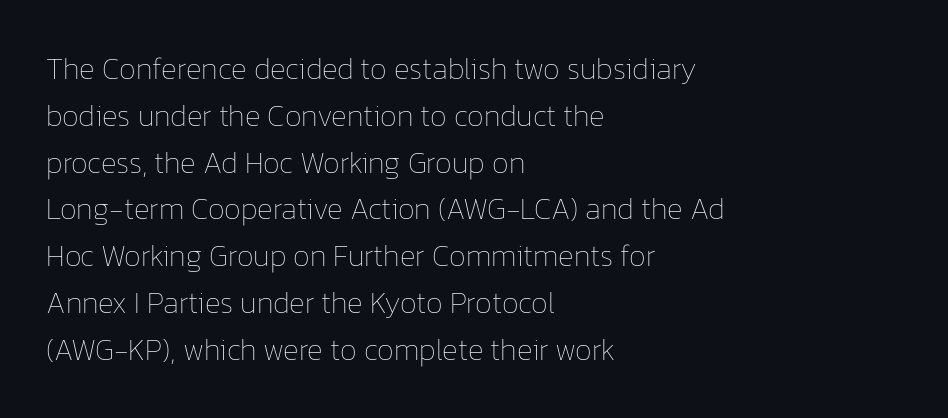
The image shows 30 px thin type, upright; set left-aligned, normal line spacing (1.56x), normal letter spacing, not underlined; low stroke contrast and a medium x-height.
